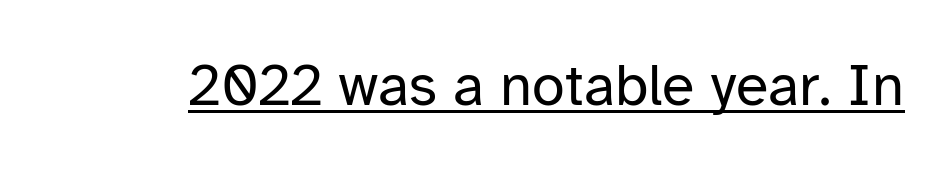
{"serif": "no", "italic": "no", "bold": "no", "weight": "regular", "width": "normal", "stroke_contrast": "low", "x_height": "medium", "monospaced": "no", "underline": "yes", "letter_spacing": "normal", "letter_spacing_em": 0.0, "glyph_px": 59}
